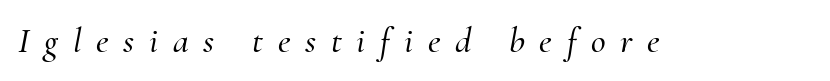
The image shows 36 px serif type, italic (leaning right); set unusually wide letter spacing (+0.41 em), not underlined; medium stroke contrast and a small x-height.
